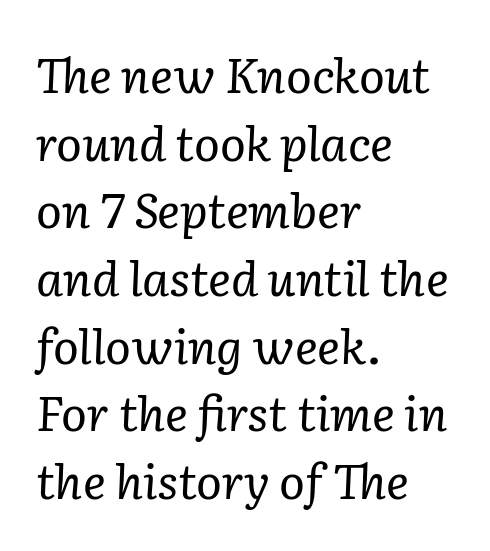
Q: Is the text bold? A: No.
Q: Is the text italic (slanted)? A: Yes, it leans right by about 2 degrees.
Q: Is the typeface a serif or a sans-serif typeface? A: Serif.
Q: Is the text underlined? A: No.
Q: How is the paragraph aligned? A: Left-aligned.
Q: Is the spacing between letters normal or unusually wide? A: Normal.
Q: Is the spacing between lines tight, normal or loose? A: Normal.
Q: Width (condensed, normal, or wide)? A: Normal.
Q: Stroke contrast? A: Low.
Q: x-height? A: Medium.
Q: Monospaced? A: No.
